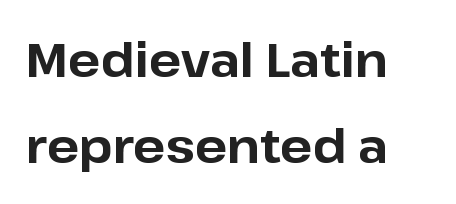
{"serif": "no", "italic": "no", "bold": "yes", "weight": "bold", "width": "normal", "stroke_contrast": "low", "x_height": "medium", "monospaced": "no", "underline": "no", "align": "left", "line_spacing_ratio": 1.84, "letter_spacing": "normal", "letter_spacing_em": 0.0, "glyph_px": 47}
